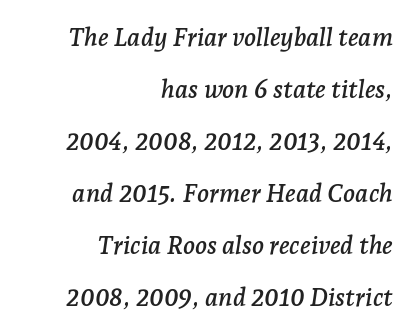
Plain, unruled lines of type. Does the lettering tilt? It does — this is italic. Tracking here is standard; glyphs follow each other at the usual distance. The text block is weighted toward the right margin, trailing off unevenly leftward. Whoever set this chose breathing room over compactness in the vertical rhythm.
